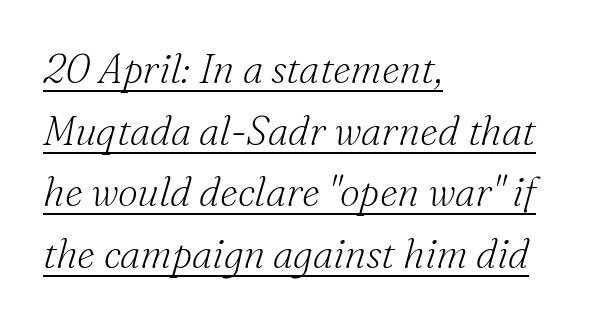
The image shows 40 px light serif type, italic (leaning right); set left-aligned, normal line spacing (1.54x), normal letter spacing, underlined; medium stroke contrast and a small x-height.
